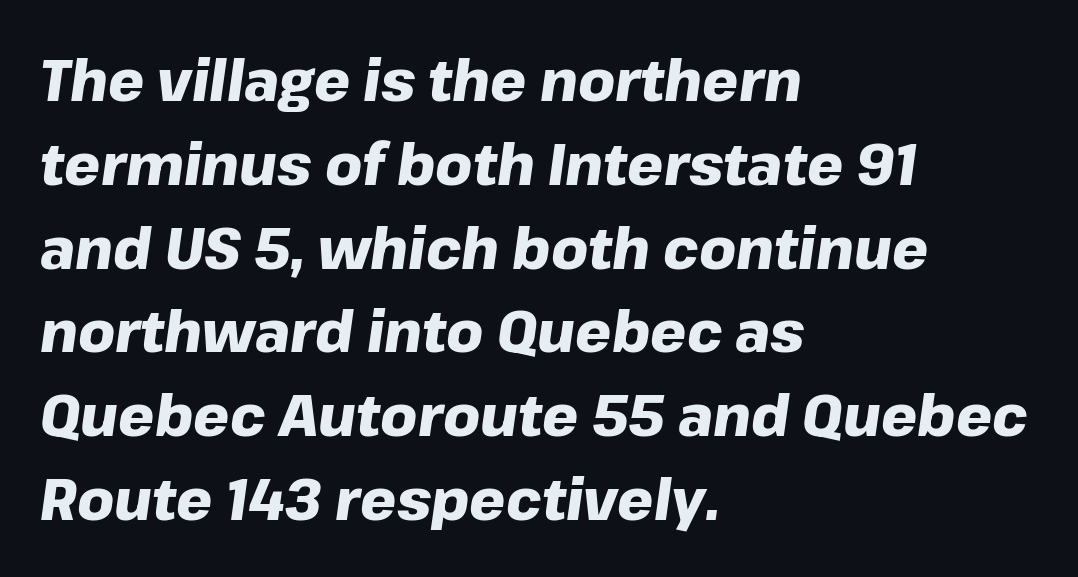
Q: Is the text bold? A: Yes.
Q: Is the text italic (slanted)? A: Yes, it leans right by about 8 degrees.
Q: Is the text underlined? A: No.
Q: How is the paragraph aligned? A: Left-aligned.
Q: Is the spacing between letters normal or unusually wide? A: Normal.
Q: Is the spacing between lines tight, normal or loose? A: Normal.
Q: Width (condensed, normal, or wide)? A: Normal.
Q: Stroke contrast? A: Low.
Q: x-height? A: Medium.
Q: Monospaced? A: No.
